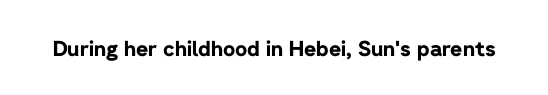
{"italic": "no", "bold": "yes", "underline": "no", "letter_spacing": "normal", "letter_spacing_em": 0.0, "glyph_px": 21}
